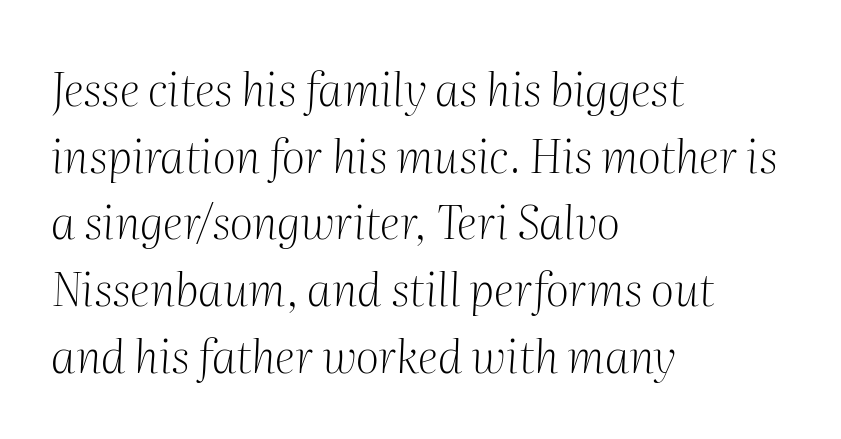
Q: Is the text bold? A: No.
Q: Is the text italic (slanted)? A: Yes, it leans right by about 2 degrees.
Q: Is the typeface a serif or a sans-serif typeface? A: Serif.
Q: Is the text underlined? A: No.
Q: How is the paragraph aligned? A: Left-aligned.
Q: Is the spacing between letters normal or unusually wide? A: Normal.
Q: Is the spacing between lines tight, normal or loose? A: Normal.
Q: Width (condensed, normal, or wide)? A: Normal.
Q: Stroke contrast? A: Medium.
Q: x-height? A: Medium.
Q: Monospaced? A: No.
